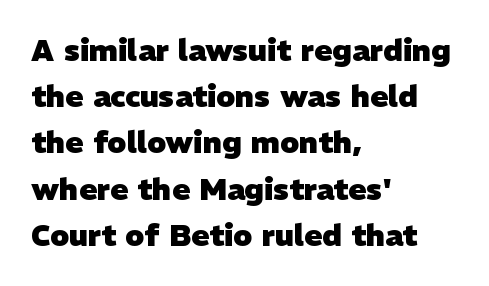
{"serif": "no", "bold": "yes", "weight": "heavy", "width": "normal", "stroke_contrast": "low", "x_height": "medium", "monospaced": "no", "underline": "no", "align": "left", "line_spacing": "normal", "line_spacing_ratio": 1.54, "letter_spacing": "normal", "letter_spacing_em": 0.0, "glyph_px": 30}
